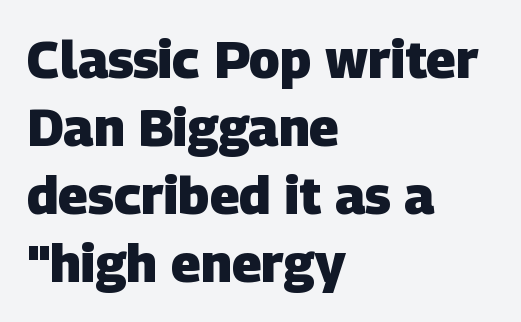
The image shows 52 px heavy sans-serif type; set left-aligned, normal line spacing (1.31x), normal letter spacing, not underlined; low stroke contrast and a large x-height.
